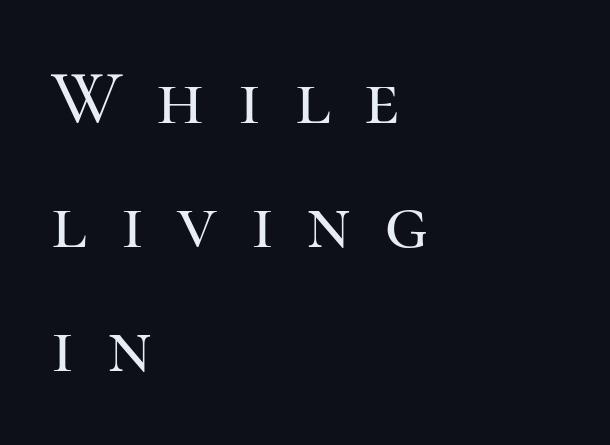
The image shows 77 px serif type, upright; set left-aligned, normal line spacing (1.61x), unusually wide letter spacing (+0.44 em), not underlined; high stroke contrast and a medium x-height.
